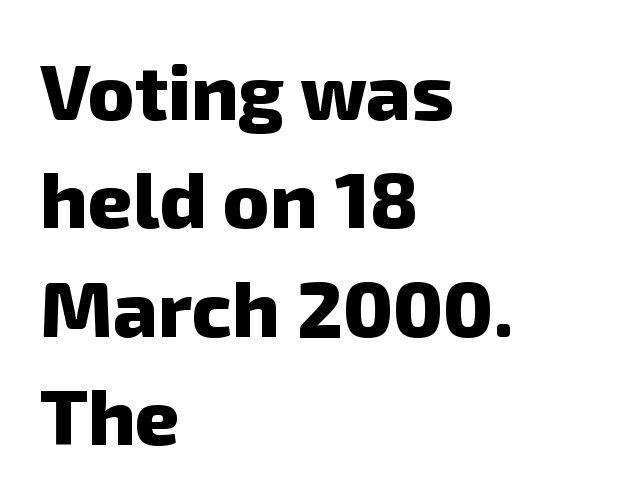
{"serif": "no", "bold": "yes", "weight": "heavy", "width": "normal", "stroke_contrast": "low", "x_height": "medium", "monospaced": "no", "underline": "no", "align": "left", "line_spacing": "normal", "line_spacing_ratio": 1.39, "letter_spacing": "normal", "letter_spacing_em": 0.0, "glyph_px": 78}
